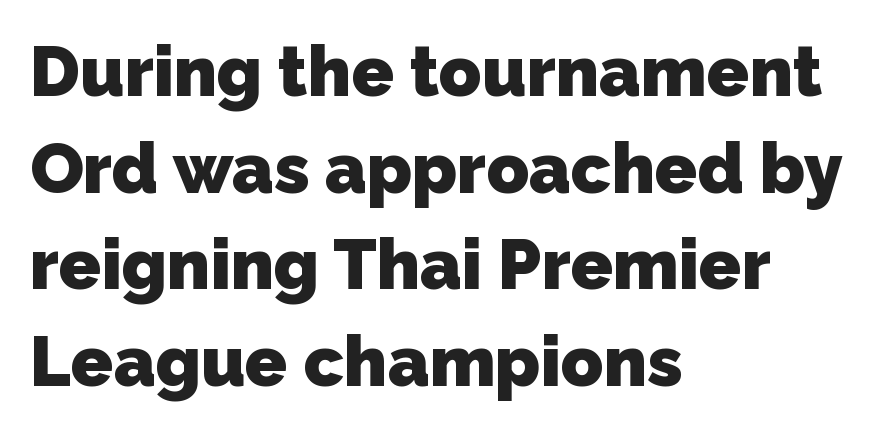
Any mark beneath the type? The region is blank. The face used here is a sans, in the tradition of grotesques and geometrics. Does the weight exceed regular? Yes, all the way to bold. Look at the tracking — it's just the regular setting, nothing added. A student would call this left alignment; a typographer would say flush left, rag right.
